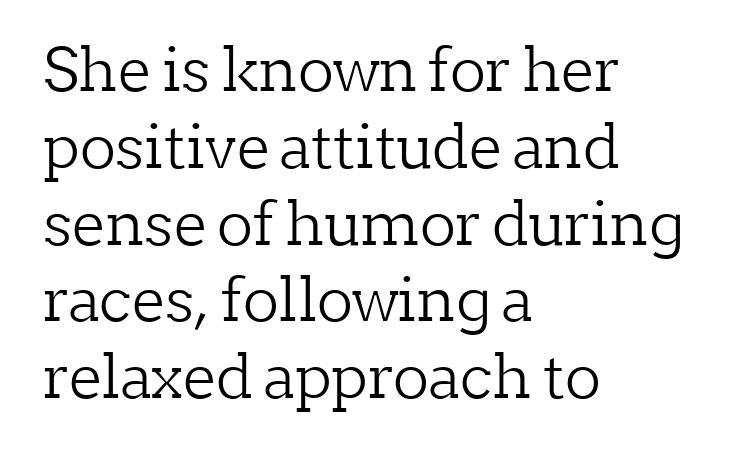
In terms of letterspacing, this is plain default setting. Ink coverage per letter is moderate at most. Examine the stroke ends and you'll spot serifs. Characters remain perfectly vertical along every line.
